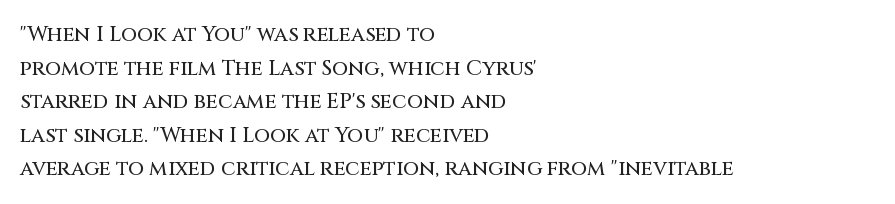
Between one letter and the next there's only the usual sliver of space. The baseline area is clear. Vertically, the passage feels balanced, rows spaced as you'd expect. This sample is left-justified, so line endings fall wherever the words run out.
